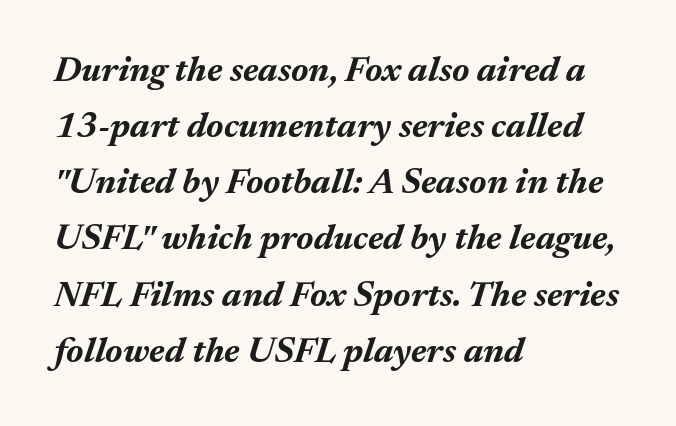
The image shows 36 px bold type, italic (leaning right); set left-aligned, normal line spacing (1.56x), normal letter spacing, not underlined; medium stroke contrast and a medium x-height.
